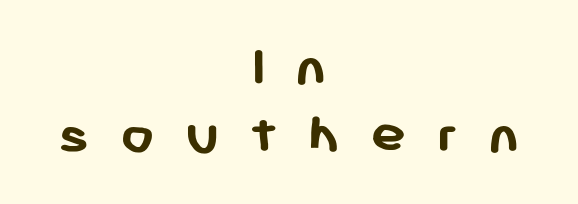
The image shows 60 px semibold sans-serif type, upright; set centered, tight line spacing (1.13x), unusually wide letter spacing (+0.5 em), not underlined; low stroke contrast and a medium x-height.
